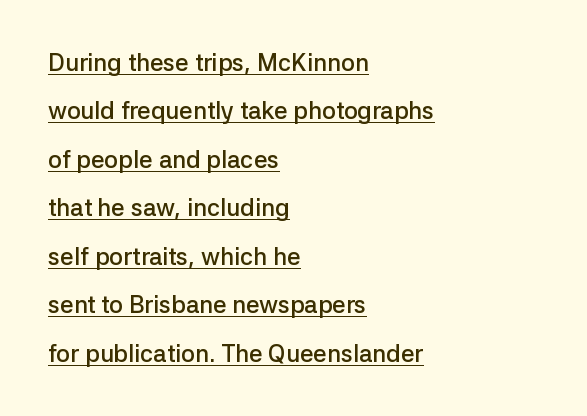
The line texture is even and compact thanks to regular tracking. Regarding leading, the lines here are spaced well apart. What weight is shown? A semibold, between regular and bold. Glance below the letters and you will spot a drawn line. Alignment: flush left.
